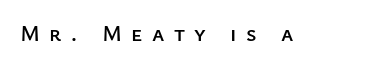
Q: Is the text italic (slanted)? A: No, it is upright.
Q: Is the text underlined? A: No.
Q: Is the spacing between letters normal or unusually wide? A: Unusually wide.
